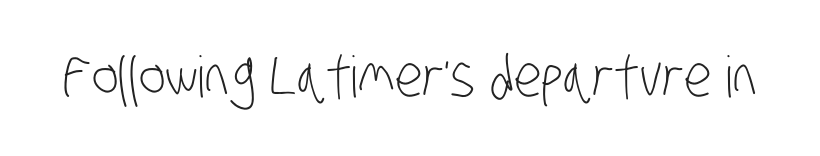
The image shows 57 px light, condensed sans-serif type; set normal letter spacing, not underlined; low stroke contrast and a large x-height.
